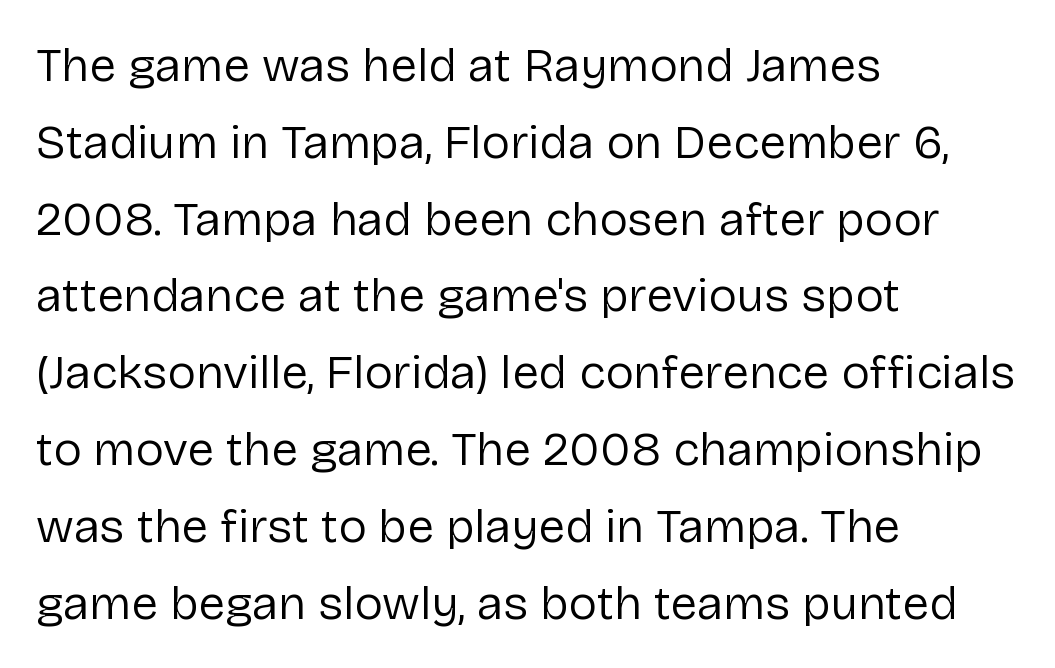
{"serif": "no", "italic": "no", "bold": "no", "weight": "regular", "width": "normal", "stroke_contrast": "low", "x_height": "medium", "monospaced": "no", "underline": "no", "align": "left", "line_spacing": "normal", "line_spacing_ratio": 1.6, "letter_spacing": "normal", "letter_spacing_em": 0.0, "glyph_px": 48}
